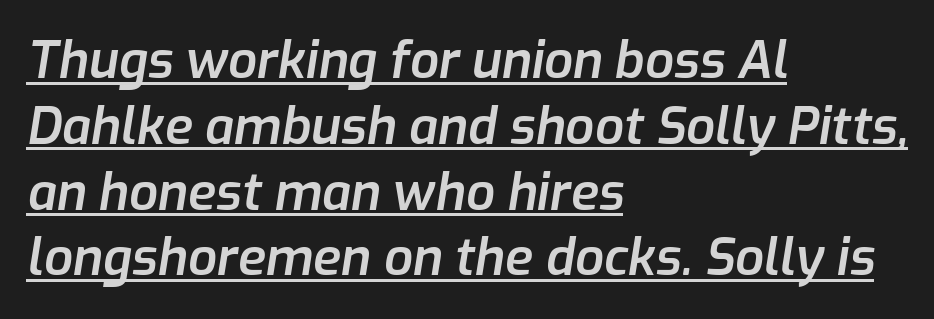
{"italic": "yes", "lean": "right", "slant_degrees": 9, "bold": "semi", "weight": "semibold", "width": "normal", "stroke_contrast": "low", "x_height": "medium", "monospaced": "no", "underline": "yes", "align": "left", "line_spacing": "normal", "line_spacing_ratio": 1.29, "letter_spacing": "normal", "letter_spacing_em": 0.0, "glyph_px": 51}
